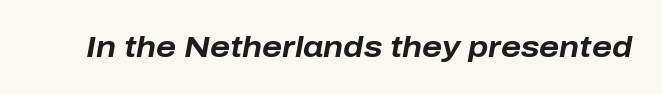
Q: Is the text bold? A: Yes.
Q: Is the text italic (slanted)? A: Yes, it leans right by about 10 degrees.
Q: Is the text underlined? A: No.
Q: Is the spacing between letters normal or unusually wide? A: Normal.
Q: Width (condensed, normal, or wide)? A: Normal.
Q: Stroke contrast? A: Low.
Q: x-height? A: Medium.
Q: Monospaced? A: No.
